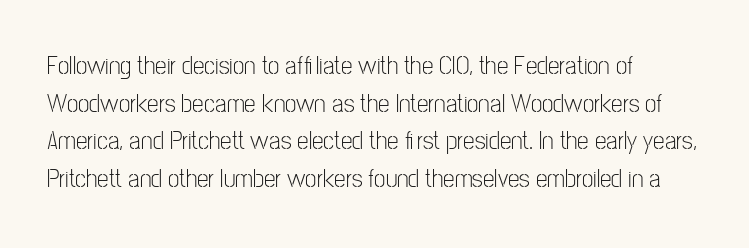
{"italic": "no", "bold": "no", "underline": "no", "align": "left", "line_spacing": "normal", "line_spacing_ratio": 1.45, "letter_spacing": "normal", "letter_spacing_em": 0.0, "glyph_px": 26}
